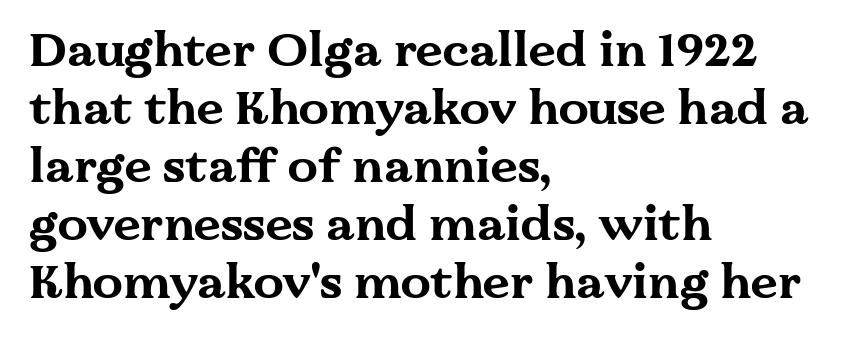
The image shows 48 px bold, wide serif type, upright; set left-aligned, line spacing 1.21x, normal letter spacing, not underlined; medium stroke contrast and a medium x-height.
